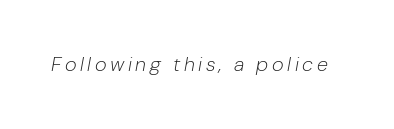
{"italic": "yes", "lean": "right", "slant_degrees": 10, "bold": "no", "underline": "no", "glyph_px": 20}
